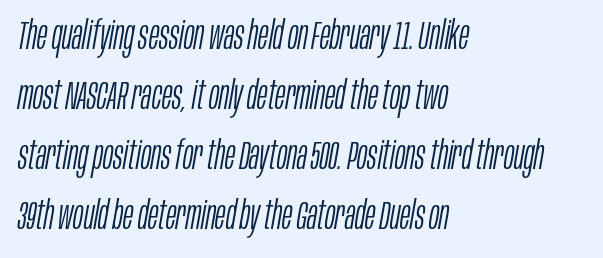
Between one letter and the next there's only the usual sliver of space. The weight tops out at a normal text grade. Is this a fixed-width face? No — the glyphs have proportional, varying widths. In CSS terms this would be text-align: left.
